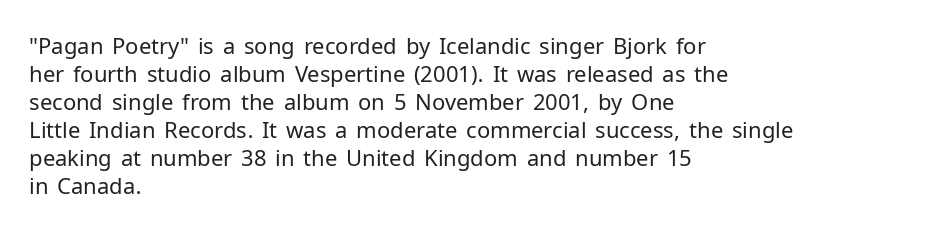
The image shows 22 px text type, upright; set left-aligned, normal line spacing (1.27x), normal letter spacing, not underlined.
